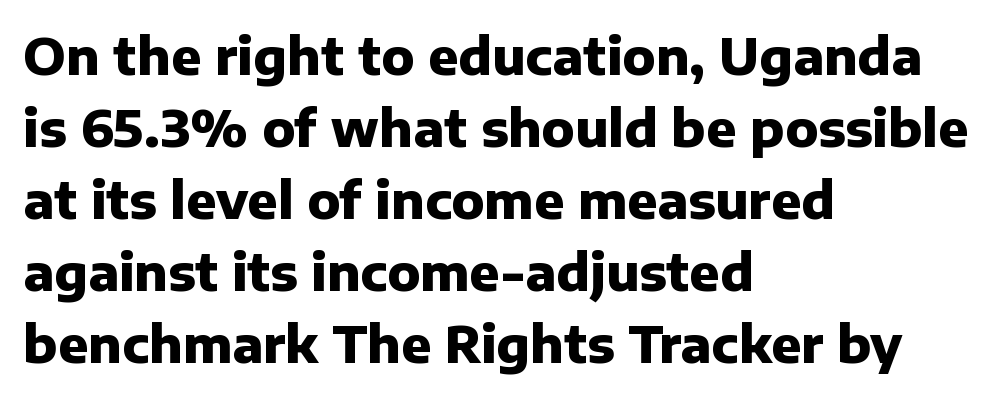
The image shows 50 px heavy sans-serif type, upright; set left-aligned, normal line spacing (1.44x), normal letter spacing, not underlined; low stroke contrast and a medium x-height.
